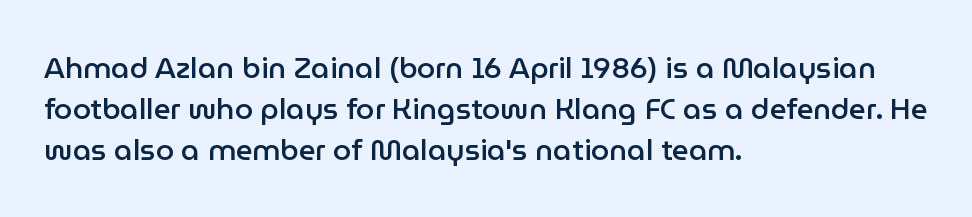
{"serif": "no", "italic": "no", "bold": "semi", "weight": "semibold", "width": "normal", "stroke_contrast": "low", "x_height": "medium", "monospaced": "no", "underline": "no", "align": "left", "line_spacing": "normal", "line_spacing_ratio": 1.41, "letter_spacing": "normal", "letter_spacing_em": 0.0, "glyph_px": 29}
